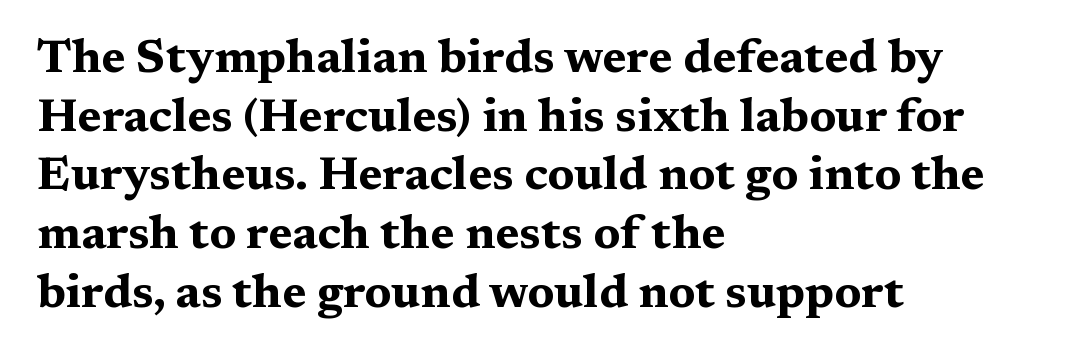
The image shows 47 px bold, wide serif type, upright; set left-aligned, normal line spacing (1.25x), normal letter spacing, not underlined; medium stroke contrast and a medium x-height.
